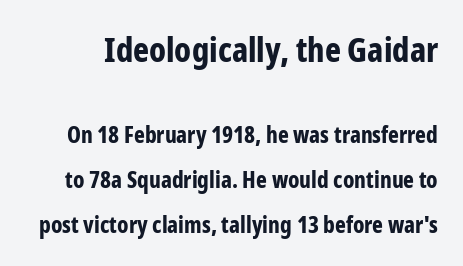
The glyphs in this specimen are sans serif. Heft: maximum for text — a bold. Baseline-to-baseline distance is far greater than the letter height. The glyphs are unaccompanied by any horizontal stroke below them. Here the designer chose a conventional face with non-uniform glyph widths. It's the straight-up-and-down kind of type.
